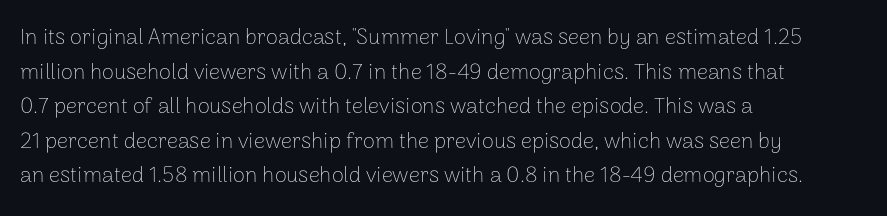
Which margin do the lines hug? The left one — the right edge is uneven. This is roman type, the default non-slanted kind. Summary of vertical rhythm: regular, with standard interline spacing. These glyphs show unthickened strokes, regular width or finer. The rendering keeps characters at their native spacing. The gap between lines stays unmarked.
